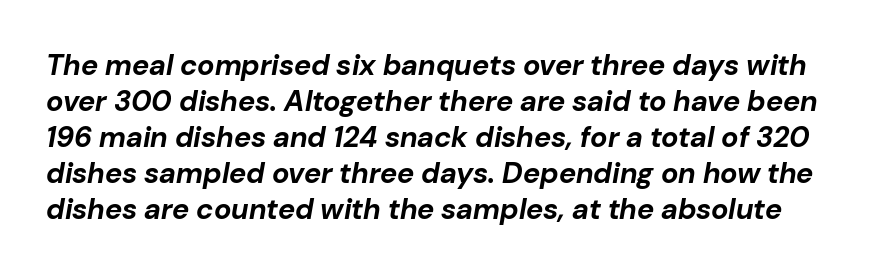
Q: Is the text bold? A: Yes.
Q: Is the text italic (slanted)? A: Yes, it leans right by about 10 degrees.
Q: Is the text underlined? A: No.
Q: Is the spacing between letters normal or unusually wide? A: Normal.
Q: Width (condensed, normal, or wide)? A: Normal.
Q: Stroke contrast? A: Low.
Q: x-height? A: Medium.
Q: Monospaced? A: No.
